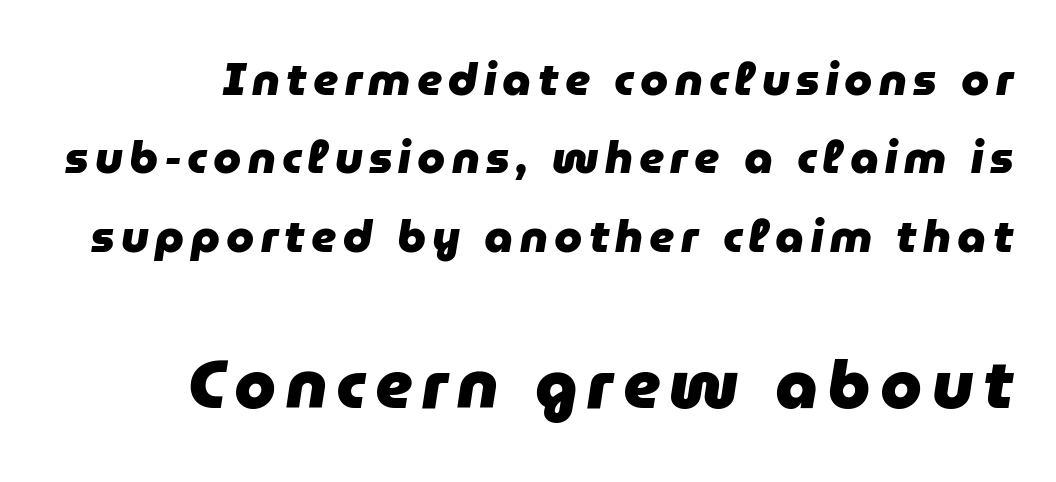
{"italic": "yes", "lean": "right", "slant_degrees": 9, "bold": "yes", "weight": "heavy", "width": "normal", "stroke_contrast": "low", "x_height": "medium", "monospaced": "no", "underline": "no", "line_spacing_ratio": 1.74, "larger_block": "second", "size_ratio": 1.49, "glyph_px": 67}
